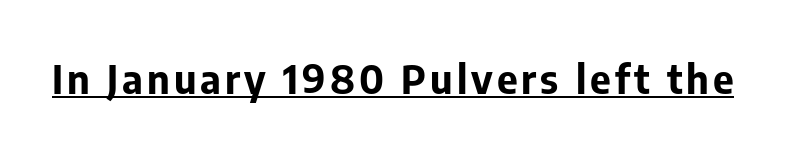
Q: Is the text bold? A: Yes.
Q: Is the text italic (slanted)? A: No, it is upright.
Q: Is the typeface a serif or a sans-serif typeface? A: Sans-serif.
Q: Is the text underlined? A: Yes.
Q: Width (condensed, normal, or wide)? A: Normal.
Q: Stroke contrast? A: Low.
Q: x-height? A: Medium.
Q: Monospaced? A: No.
